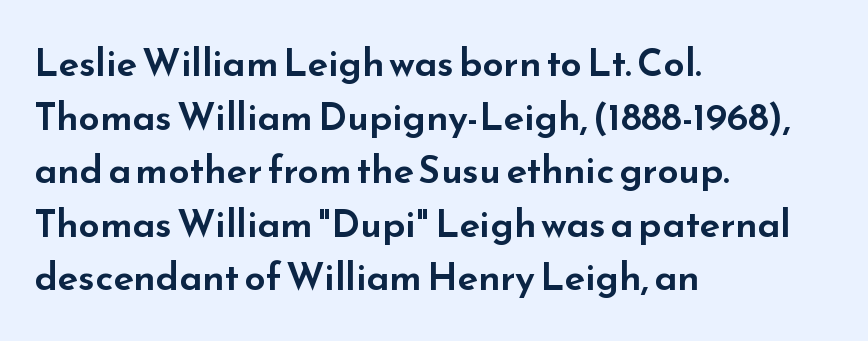
The image shows 38 px wide sans-serif type, upright; set left-aligned, normal line spacing (1.41x), normal letter spacing, not underlined; low stroke contrast and a small x-height.
